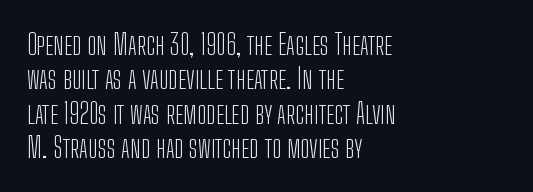
{"serif": "no", "italic": "no", "bold": "no", "weight": "light", "width": "condensed", "stroke_contrast": "low", "x_height": "medium", "monospaced": "no", "underline": "no", "align": "left", "line_spacing_ratio": 1.23, "letter_spacing": "normal", "letter_spacing_em": 0.0, "glyph_px": 28}
